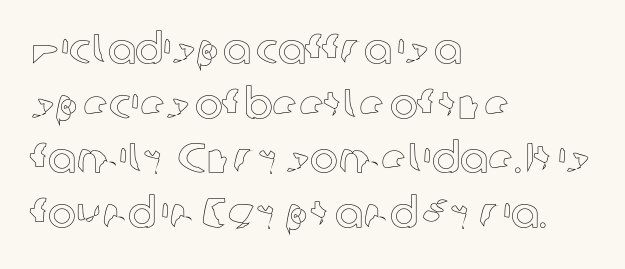
The lines sit at an ordinary, default distance from one another. Observe the ordinary spacing: letters are neighbours, not strangers. Is this a fixed-width face? No — the glyphs have proportional, varying widths. A roman cut, with each character standing at attention. The passage is arranged the way most books set body copy — flush left.
